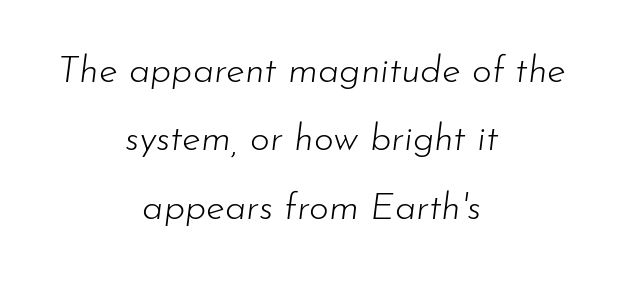
Words float on clear page, feet unadorned. The rendering keeps characters at their native spacing. The weight would be labelled regular, book, light, or lighter still. Neither beginnings nor endings align; midpoints do. The passage shown leans; its letterforms are oblique.
